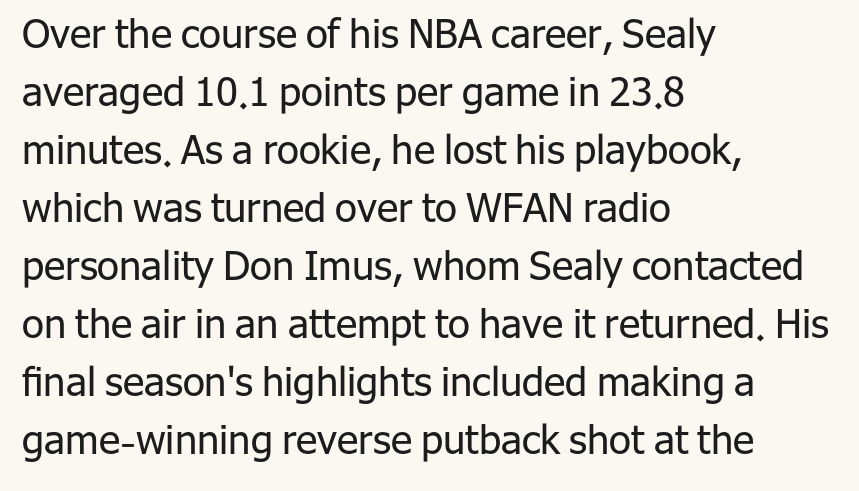
The image shows 40 px regular-weight sans-serif type, upright; set left-aligned, normal line spacing (1.45x), normal letter spacing, not underlined; low stroke contrast and a medium x-height.
